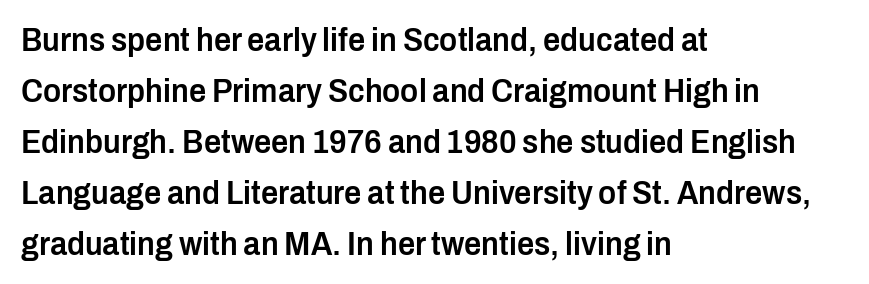
Each letter keeps its own natural width here, so spacing adapts to shape. These lines are composed in type without serifs. Upright lettering throughout. The line texture is even and compact thanks to regular tracking. Unmarked baselines from the first word to the last.
